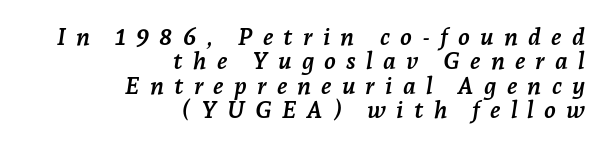
Q: Is the text bold? A: Yes.
Q: Is the text italic (slanted)? A: Yes, it leans right by about 7 degrees.
Q: Is the text underlined? A: No.
Q: How is the paragraph aligned? A: Right-aligned.
Q: Is the spacing between letters normal or unusually wide? A: Unusually wide.
Q: Is the spacing between lines tight, normal or loose? A: Tight.
